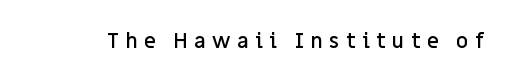
Q: Is the text bold? A: Semi-bold.
Q: Is the text italic (slanted)? A: No, it is upright.
Q: Is the text underlined? A: No.
Q: Is the spacing between letters normal or unusually wide? A: Unusually wide.
